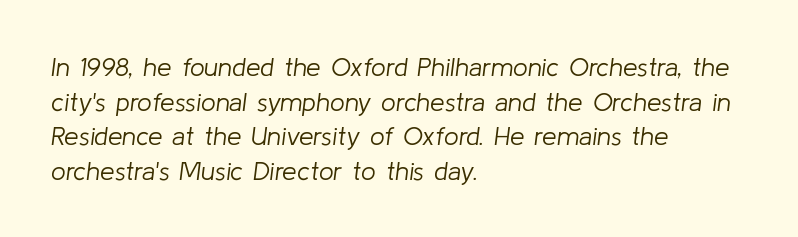
The image shows 26 px text type, italic (leaning right); set left-aligned, normal line spacing (1.33x), normal letter spacing, not underlined.
